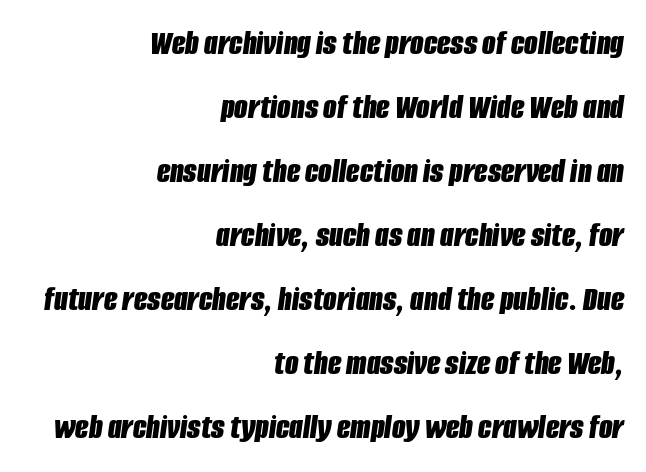
Q: Is the text bold? A: Yes.
Q: Is the text italic (slanted)? A: Yes, it leans right by about 8 degrees.
Q: Is the text underlined? A: No.
Q: How is the paragraph aligned? A: Right-aligned.
Q: Is the spacing between letters normal or unusually wide? A: Normal.
Q: Width (condensed, normal, or wide)? A: Condensed.
Q: Stroke contrast? A: Low.
Q: x-height? A: Large.
Q: Monospaced? A: No.
